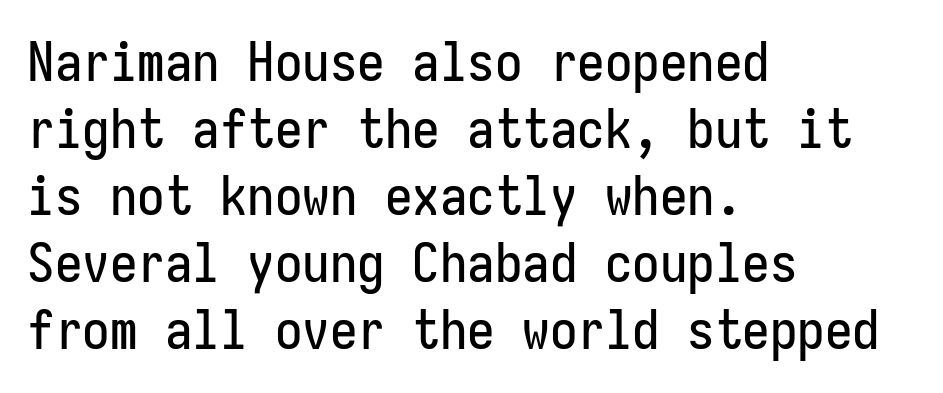
The image shows 55 px condensed sans-serif type, upright, monospaced; set left-aligned, line spacing 1.22x, normal letter spacing, not underlined; low stroke contrast and a medium x-height.
